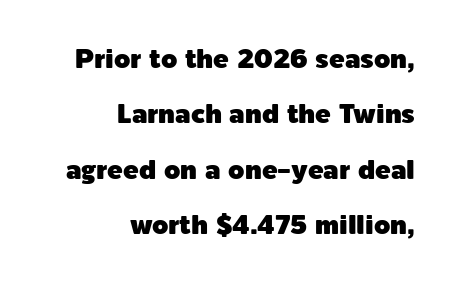
{"italic": "no", "underline": "no", "align": "right", "line_spacing": "loose", "line_spacing_ratio": 2.13, "letter_spacing": "normal", "letter_spacing_em": 0.0, "glyph_px": 26}
